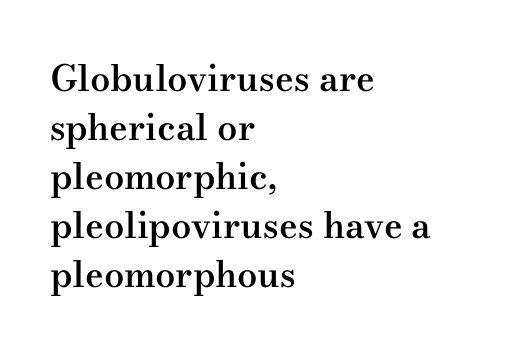
Q: Is the text bold? A: Semi-bold.
Q: Is the text italic (slanted)? A: No, it is upright.
Q: Is the typeface a serif or a sans-serif typeface? A: Serif.
Q: Is the text underlined? A: No.
Q: How is the paragraph aligned? A: Left-aligned.
Q: Is the spacing between letters normal or unusually wide? A: Normal.
Q: Is the spacing between lines tight, normal or loose? A: Normal.
Q: Width (condensed, normal, or wide)? A: Wide.
Q: Stroke contrast? A: Medium.
Q: x-height? A: Small.
Q: Monospaced? A: No.
